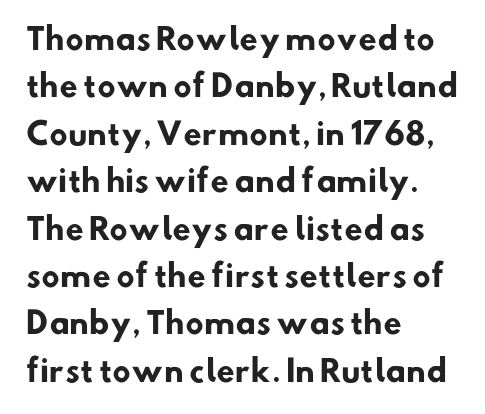
Heavy, bold letterforms. Descender tails drop into unmarked territory. Each letter keeps its own natural width here, so spacing adapts to shape. Spacing between characters is what you'd get straight out of the box. The rag falls on the right side of this text block.
